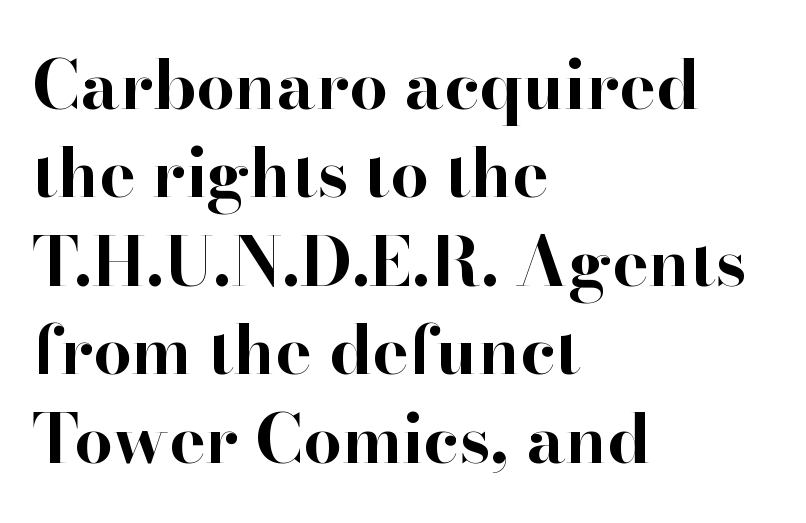
Q: Is the text bold? A: Yes.
Q: Is the text italic (slanted)? A: No, it is upright.
Q: Is the typeface a serif or a sans-serif typeface? A: Serif.
Q: Is the text underlined? A: No.
Q: How is the paragraph aligned? A: Left-aligned.
Q: Is the spacing between letters normal or unusually wide? A: Normal.
Q: Is the spacing between lines tight, normal or loose? A: Normal.
Q: Width (condensed, normal, or wide)? A: Normal.
Q: Stroke contrast? A: High.
Q: x-height? A: Small.
Q: Monospaced? A: No.
